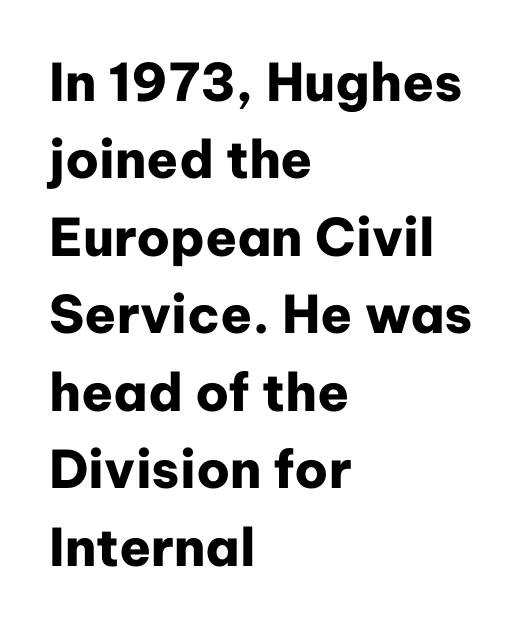
{"serif": "no", "italic": "no", "bold": "yes", "weight": "heavy", "width": "normal", "stroke_contrast": "low", "x_height": "medium", "monospaced": "no", "underline": "no", "align": "left", "line_spacing": "normal", "line_spacing_ratio": 1.49, "letter_spacing": "normal", "letter_spacing_em": 0.0, "glyph_px": 52}
